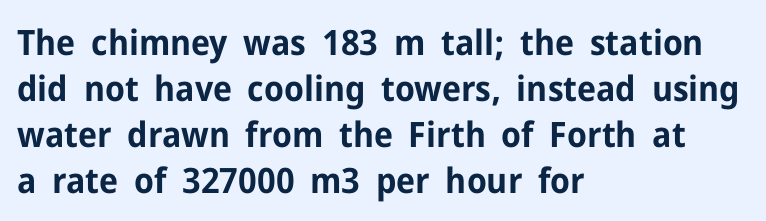
The letters advance in unequal steps, a hallmark of proportional type. Weight: bold. The area under the type is left untouched. Every stem runs plumb, perpendicular to the baseline. A typesetter would call this zero additional tracking.
